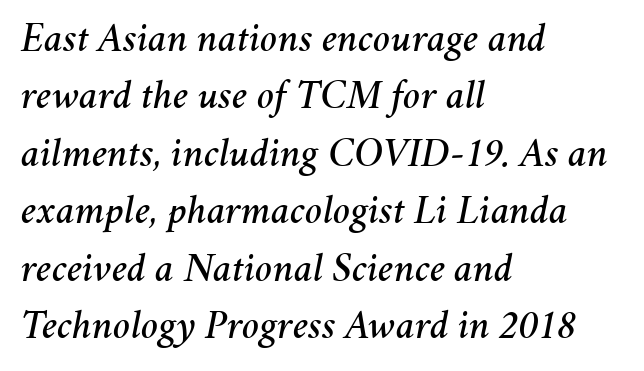
{"italic": "yes", "lean": "right", "slant_degrees": 11, "width": "normal", "stroke_contrast": "medium", "x_height": "medium", "monospaced": "no", "underline": "no", "align": "left", "line_spacing": "normal", "line_spacing_ratio": 1.4, "letter_spacing": "normal", "letter_spacing_em": 0.0, "glyph_px": 41}
